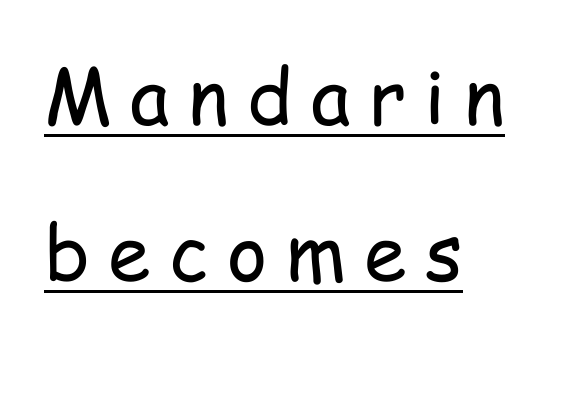
Is the stroke heavy? The answer is a plain regular-or-lighter. The passage shown is typed in a proportional face where columns would drift. The tracking jumps out immediately: characters are airy and widely separated. In terms of letterform style, serifs are entirely absent.
